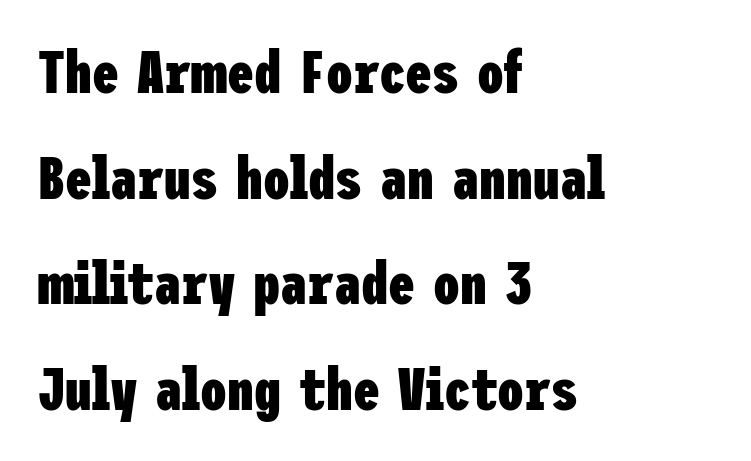
Italic: no, the glyphs are upright roman. Heft: maximum for text — a bold. In CSS terms this would be text-align: left. Classification — sans serif.
